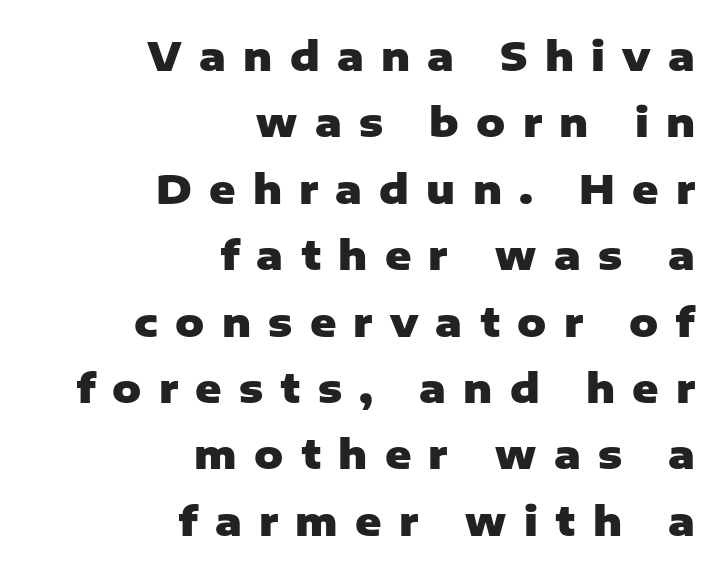
Q: Is the text bold? A: Yes.
Q: Is the text italic (slanted)? A: No, it is upright.
Q: Is the typeface a serif or a sans-serif typeface? A: Sans-serif.
Q: Is the text underlined? A: No.
Q: How is the paragraph aligned? A: Right-aligned.
Q: Is the spacing between letters normal or unusually wide? A: Unusually wide.
Q: Is the spacing between lines tight, normal or loose? A: Normal.
Q: Width (condensed, normal, or wide)? A: Normal.
Q: Stroke contrast? A: Low.
Q: x-height? A: Medium.
Q: Monospaced? A: No.
